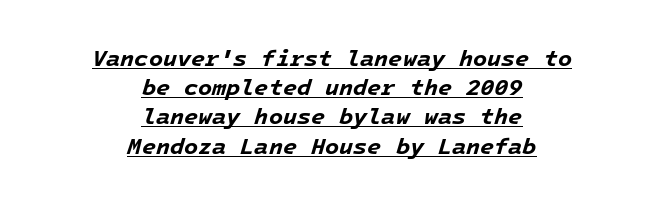
The image shows 23 px bold type, italic (leaning right); set centered, normal line spacing (1.27x), normal letter spacing, underlined.
